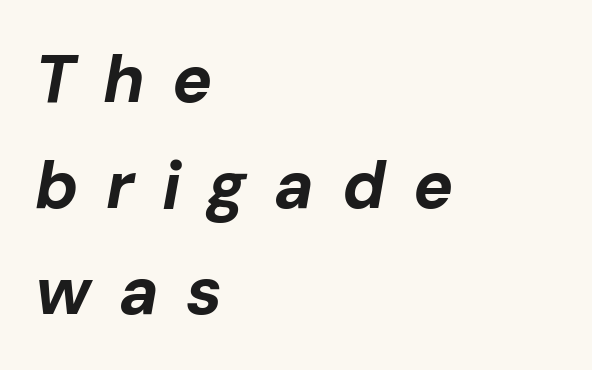
Tracking here is generous; glyphs stand well apart from one another. Leftover space on each line is placed entirely after the last word. Proportional: the letters do not fall into vertical columns. Pretty heavy lettering here — definitely bold. Notice how descenders clear the ascenders below comfortably — that's standard leading.
